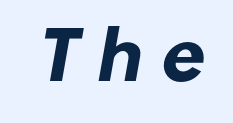
{"serif": "no", "bold": "yes", "weight": "heavy", "width": "normal", "stroke_contrast": "low", "x_height": "medium", "monospaced": "no", "underline": "no", "letter_spacing": "wide", "letter_spacing_em": 0.26, "glyph_px": 64}
